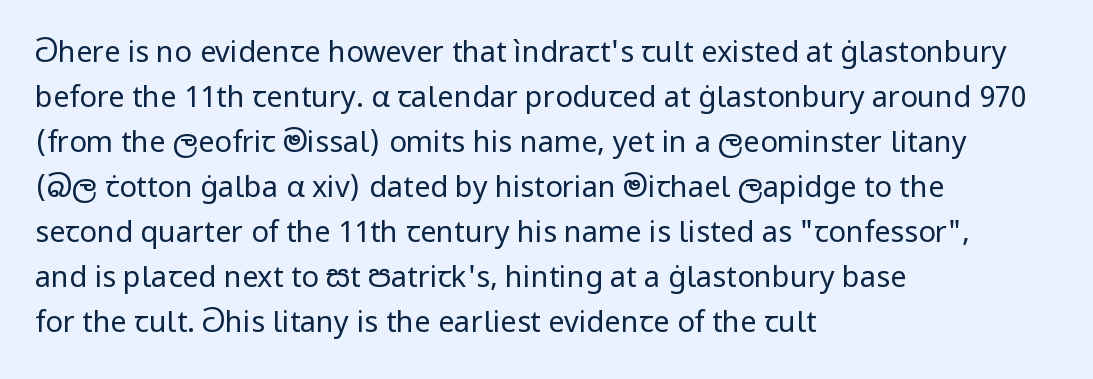
This is roman type, the default non-slanted kind. Character widths vary here, with narrow letters taking less room than wide ones. Is this a heavy cut? Hardly; it is regular or lighter. You could call the tracking neutral — neither tight nor loose. Unmarked baselines from the first word to the last. The vertical gap from one line to the next is medium.
